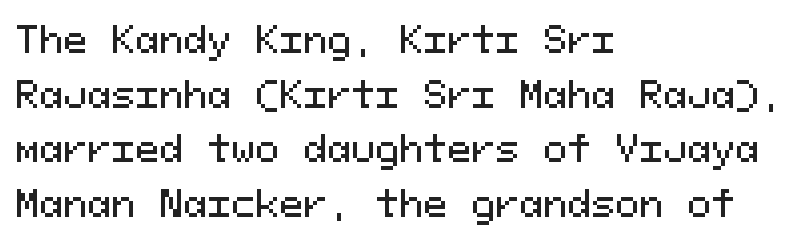
The image shows 36 px sans-serif type, upright, monospaced; set left-aligned, normal line spacing (1.52x), normal letter spacing, not underlined; medium stroke contrast and a medium x-height.
